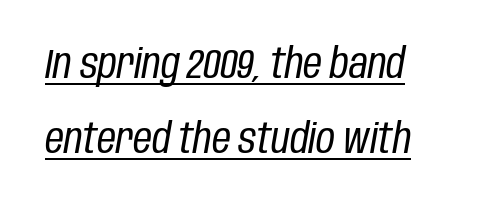
{"italic": "yes", "lean": "right", "slant_degrees": 10, "bold": "no", "weight": "regular", "width": "condensed", "stroke_contrast": "low", "x_height": "large", "monospaced": "no", "underline": "yes", "align": "left", "line_spacing_ratio": 1.84, "letter_spacing": "normal", "letter_spacing_em": 0.0, "glyph_px": 41}
